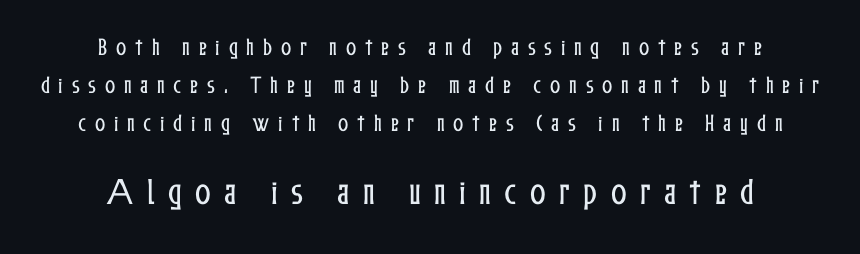
{"italic": "no", "width": "condensed", "stroke_contrast": "low", "x_height": "medium", "monospaced": "no", "underline": "no", "align": "center", "line_spacing": "loose", "line_spacing_ratio": 2.0, "letter_spacing": "wide", "letter_spacing_em": 0.46, "larger_block": "second", "size_ratio": 1.53, "glyph_px": 29}
